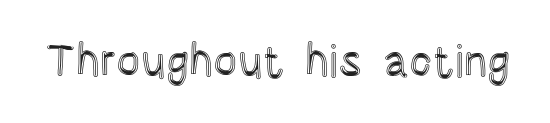
Q: Is the text italic (slanted)? A: No, it is upright.
Q: Is the text underlined? A: No.
Q: Is the spacing between letters normal or unusually wide? A: Normal.
Q: Width (condensed, normal, or wide)? A: Condensed.
Q: x-height? A: Large.
Q: Monospaced? A: No.
